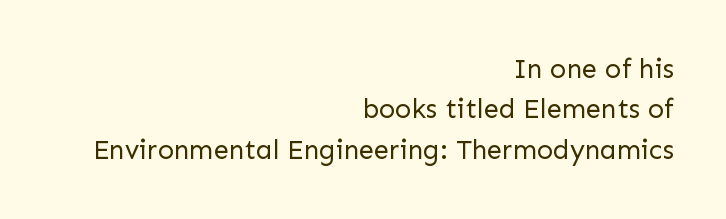
Q: Is the text bold? A: No.
Q: Is the text italic (slanted)? A: No, it is upright.
Q: Is the text underlined? A: No.
Q: How is the paragraph aligned? A: Right-aligned.
Q: Is the spacing between letters normal or unusually wide? A: Normal.
Q: Is the spacing between lines tight, normal or loose? A: Normal.
